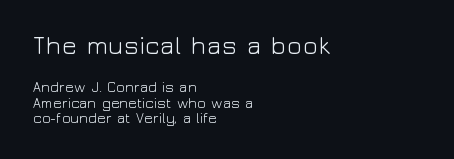
The image shows 25 px text type, upright; set left-aligned, tight line spacing (1.09x), normal letter spacing, not underlined; the first (top) block is 1.79x larger.
